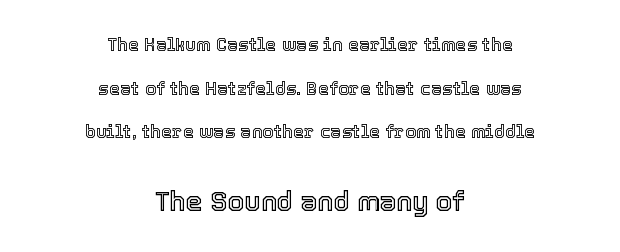
Type size steps up from the first block to the second. Underlining? Definitely not there. It's the straight-up-and-down kind of type. The setting favours the middle, as headings and verse often do. One glance says open: line gaps are wider than usual.
